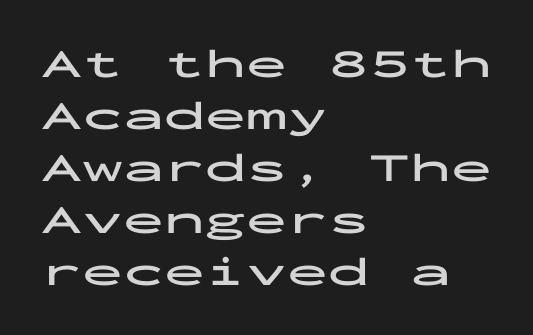
The image shows 41 px bold, wide sans-serif type, upright, monospaced; set left-aligned, normal line spacing (1.27x), normal letter spacing, not underlined; low stroke contrast and a medium x-height.
